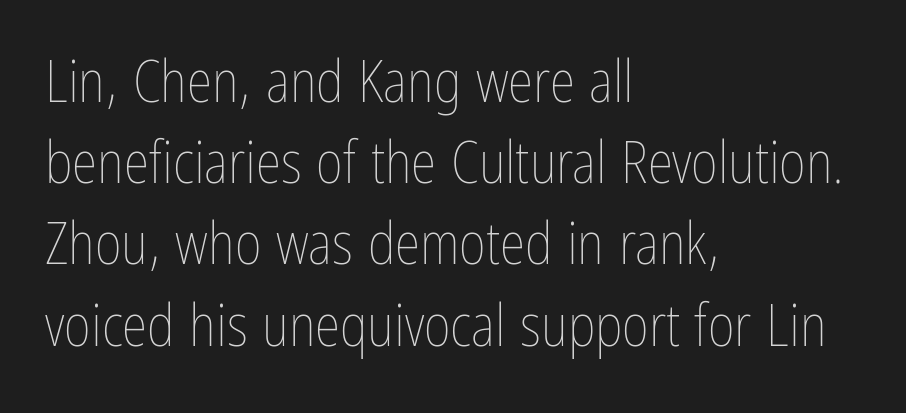
Think of a printed novel: that variable character pitch is what you see here. Underline: absent. The specimen reads as upright at a glance. The rag falls on the right side of this text block.
